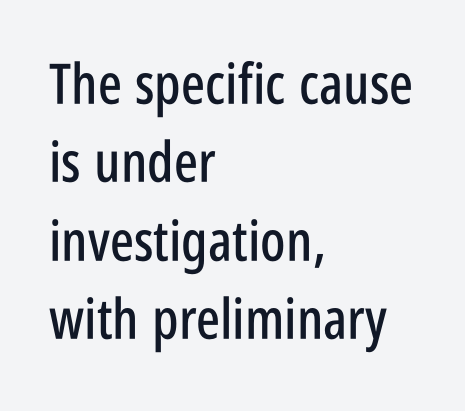
Q: Is the text italic (slanted)? A: No, it is upright.
Q: Is the typeface a serif or a sans-serif typeface? A: Sans-serif.
Q: Is the text underlined? A: No.
Q: How is the paragraph aligned? A: Left-aligned.
Q: Is the spacing between letters normal or unusually wide? A: Normal.
Q: Is the spacing between lines tight, normal or loose? A: Normal.
Q: Width (condensed, normal, or wide)? A: Condensed.
Q: Stroke contrast? A: Low.
Q: x-height? A: Large.
Q: Monospaced? A: No.
